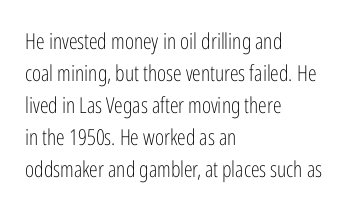
{"italic": "no", "bold": "no", "underline": "no", "align": "left", "line_spacing": "normal", "line_spacing_ratio": 1.45, "letter_spacing": "normal", "letter_spacing_em": 0.0, "glyph_px": 22}
